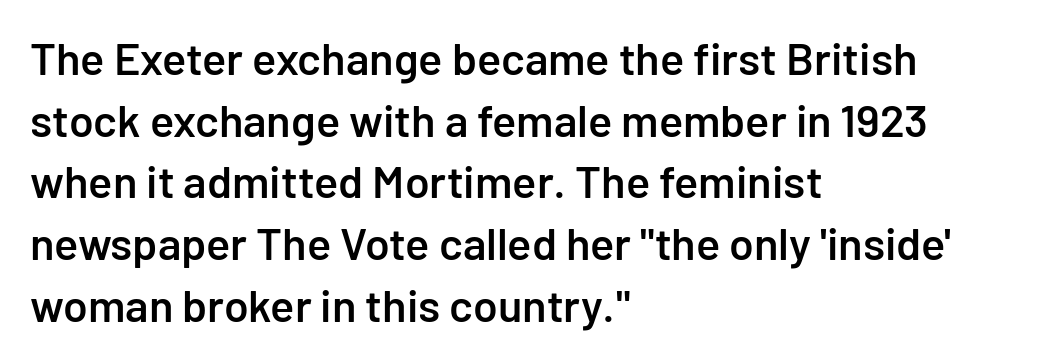
The rendering shows plain stroke endings on the letterforms — a sans-serif design. The string is rendered with underlining switched off. Evenly set lines give the paragraph a standard silhouette. A typesetter would mark this as roman, not italic. Is this a fixed-width face? No — the glyphs have proportional, varying widths.
